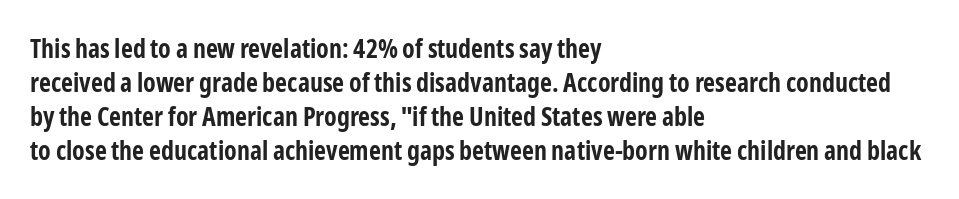
The image shows 26 px bold type, upright; set left-aligned, normal line spacing (1.31x), normal letter spacing, not underlined.
